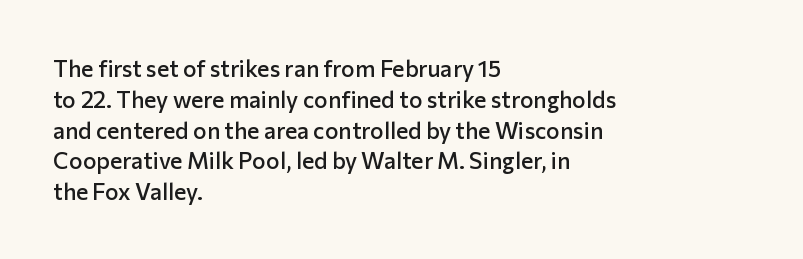
Whoever set this chose a conventional vertical rhythm. There is no visible air inserted between adjacent glyphs. Where is the straight margin? On the left. Type without underlining. The specimen reads as upright at a glance. The typesetting leans somewhat heavy: a semibold.
